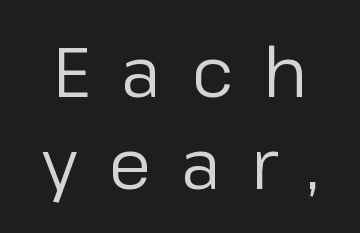
Q: Is the text bold? A: No.
Q: Is the text italic (slanted)? A: No, it is upright.
Q: Is the typeface a serif or a sans-serif typeface? A: Sans-serif.
Q: Is the text underlined? A: No.
Q: Is the spacing between letters normal or unusually wide? A: Unusually wide.
Q: Is the spacing between lines tight, normal or loose? A: Normal.
Q: Width (condensed, normal, or wide)? A: Normal.
Q: Stroke contrast? A: Low.
Q: x-height? A: Medium.
Q: Monospaced? A: No.
